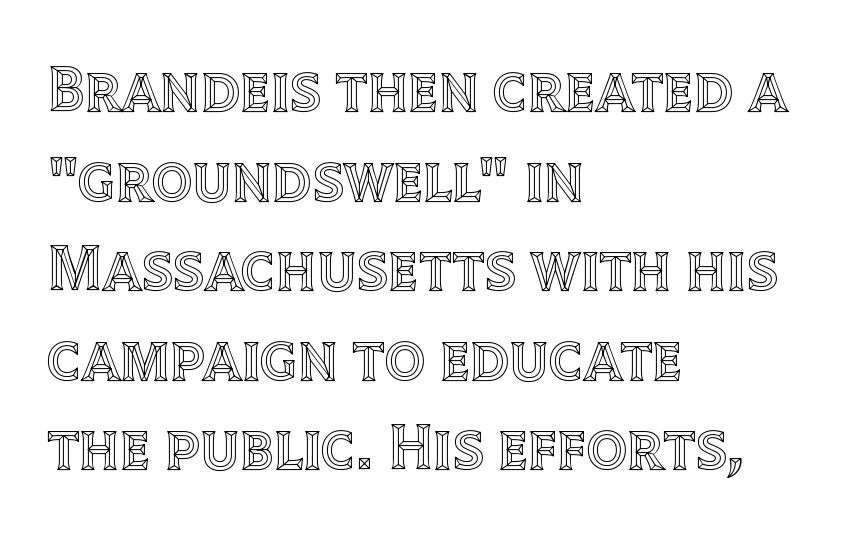
Q: Is the text italic (slanted)? A: No, it is upright.
Q: Is the text underlined? A: No.
Q: How is the paragraph aligned? A: Left-aligned.
Q: Is the spacing between letters normal or unusually wide? A: Normal.
Q: Is the spacing between lines tight, normal or loose? A: Normal.
Q: Width (condensed, normal, or wide)? A: Normal.
Q: x-height? A: Large.
Q: Monospaced? A: No.
